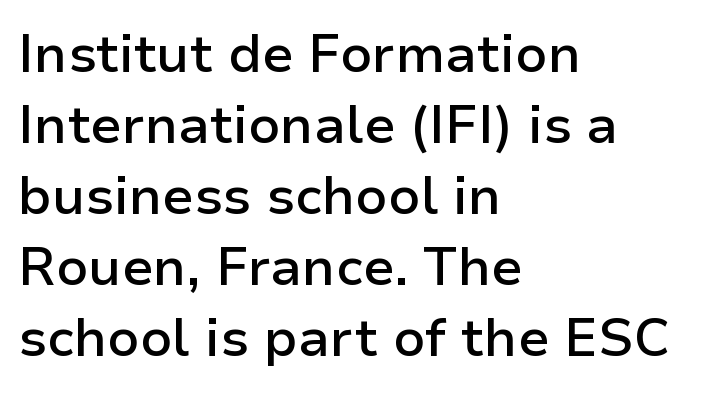
Q: Is the text bold? A: Semi-bold.
Q: Is the text italic (slanted)? A: No, it is upright.
Q: Is the typeface a serif or a sans-serif typeface? A: Sans-serif.
Q: Is the text underlined? A: No.
Q: How is the paragraph aligned? A: Left-aligned.
Q: Is the spacing between letters normal or unusually wide? A: Normal.
Q: Is the spacing between lines tight, normal or loose? A: Normal.
Q: Width (condensed, normal, or wide)? A: Normal.
Q: Stroke contrast? A: Low.
Q: x-height? A: Medium.
Q: Monospaced? A: No.
